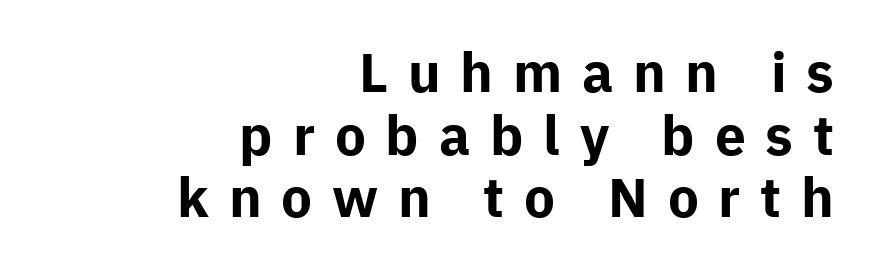
{"serif": "no", "italic": "no", "bold": "yes", "weight": "bold", "width": "normal", "stroke_contrast": "low", "x_height": "medium", "monospaced": "no", "underline": "no", "align": "right", "line_spacing": "tight", "line_spacing_ratio": 1.14, "letter_spacing": "wide", "letter_spacing_em": 0.36, "glyph_px": 55}
